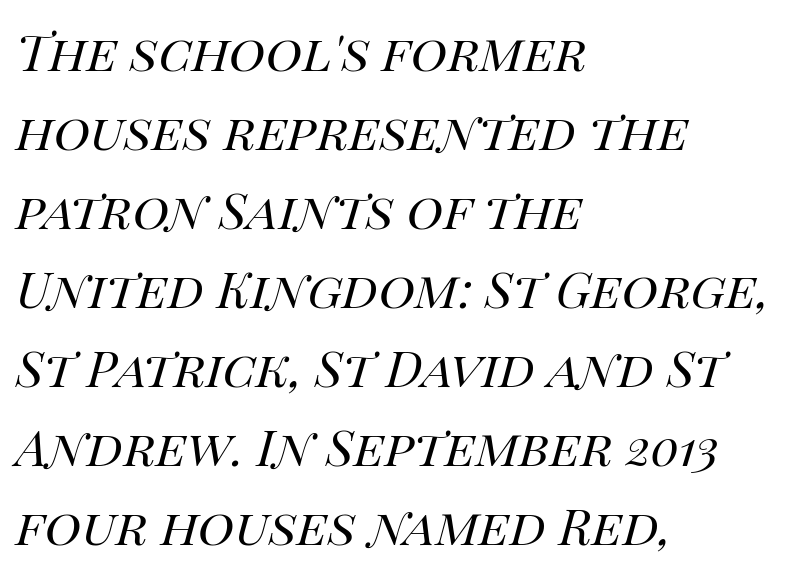
The image shows 50 px regular-weight type, italic (leaning right); set left-aligned, normal line spacing (1.58x), normal letter spacing, not underlined; high stroke contrast and a large x-height.
